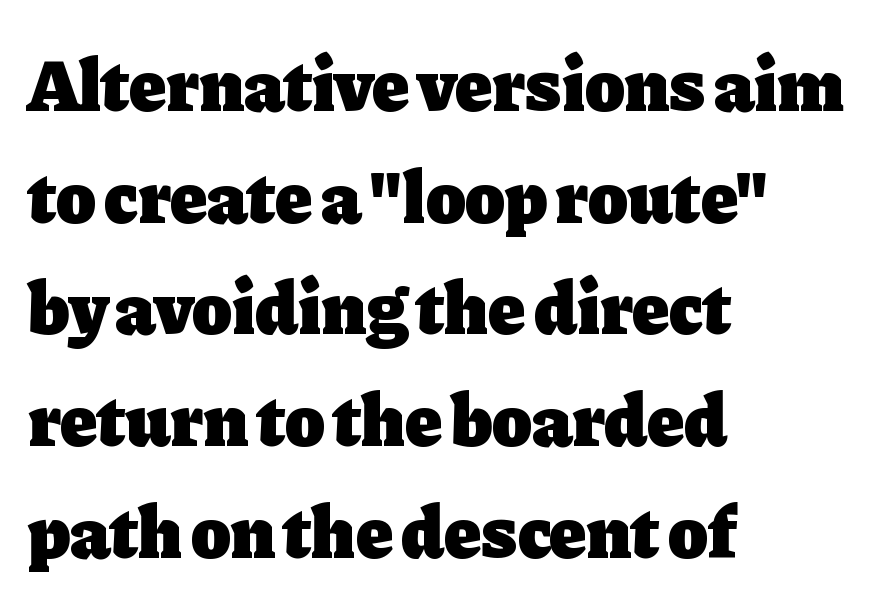
The type sits square on the baseline with zero lean. Quick note: interline space is typical. Each line starts at the same left margin while the right side varies. In terms of letterspacing, this is plain default setting.
